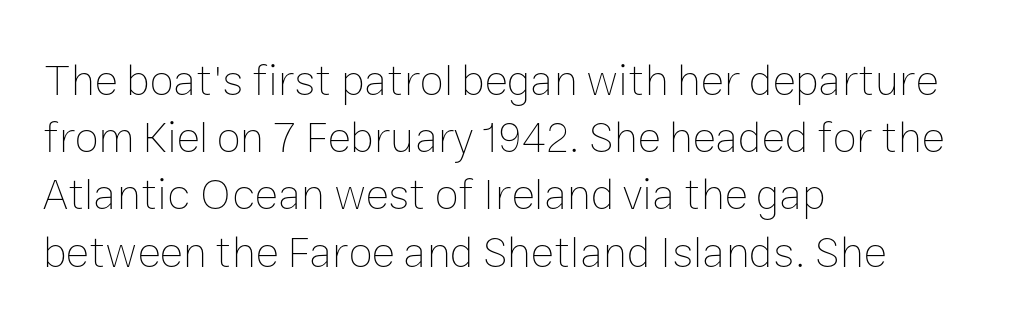
The image shows 44 px thin type, upright; set left-aligned, normal line spacing (1.3x), normal letter spacing, not underlined; low stroke contrast and a medium x-height.
